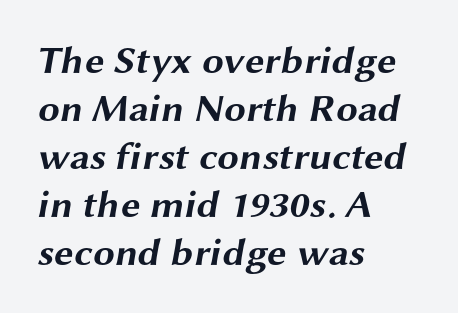
Glance below the letters and you will spot only blank space. Glyph-to-glyph distance matches everyday printed text. The rendering uses natural spacing where letterforms have individual widths. Grotesque or geometric, the face here clearly has no serifs. Students, this is bold: see how much ink each stroke carries.
